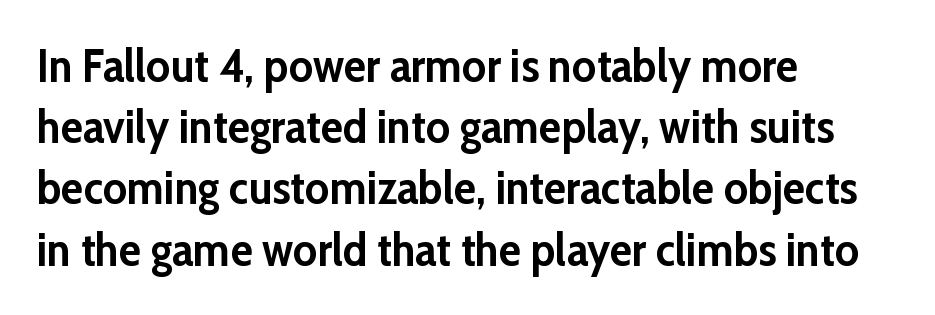
Nope, no serifs anywhere on these letters. The rendering uses natural spacing where letterforms have individual widths. Heft: maximum for text — a bold. The setting favours the left margin, as ordinary paragraphs usually do. A typesetter would call this zero additional tracking. Nope, not italic — everything's standing straight.
